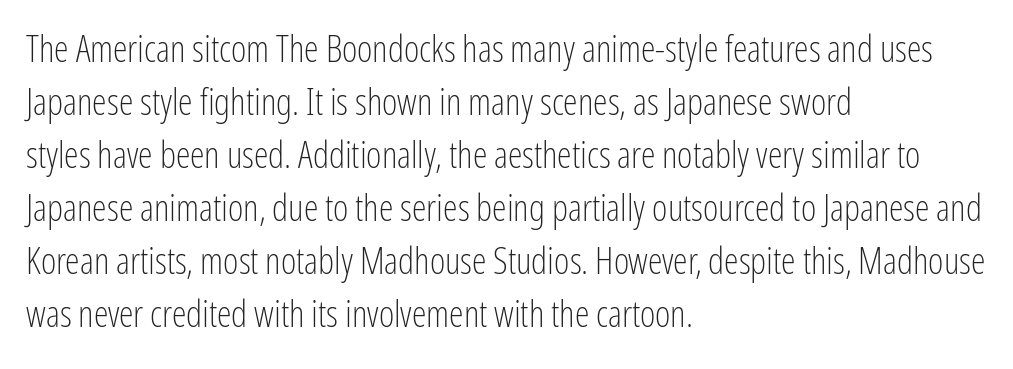
The image shows 37 px light, condensed sans-serif type, upright; set left-aligned, normal line spacing (1.43x), normal letter spacing, not underlined; low stroke contrast and a medium x-height.
